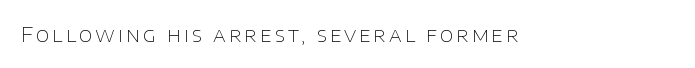
The type sits square on the baseline with zero lean. The strip under each line holds only bare page. Is the stroke heavy? The answer is a plain regular-or-lighter.
